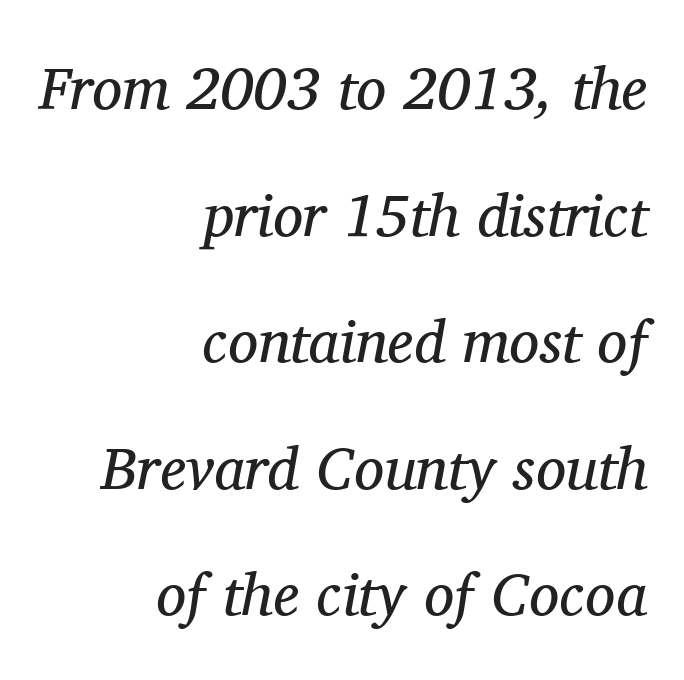
{"serif": "yes", "italic": "yes", "lean": "right", "slant_degrees": 11, "bold": "no", "weight": "regular", "width": "normal", "stroke_contrast": "medium", "x_height": "medium", "monospaced": "no", "underline": "no", "align": "right", "line_spacing": "loose", "line_spacing_ratio": 2.11, "letter_spacing": "normal", "letter_spacing_em": 0.0, "glyph_px": 60}
